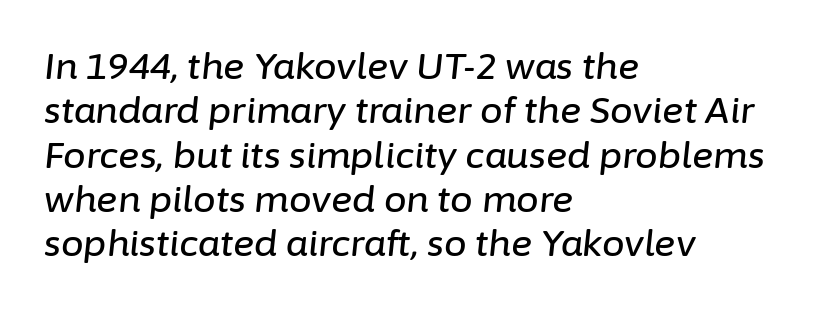
The image shows 36 px text type, italic (leaning right); set left-aligned, line spacing 1.23x, normal letter spacing, not underlined; low stroke contrast and a medium x-height.
